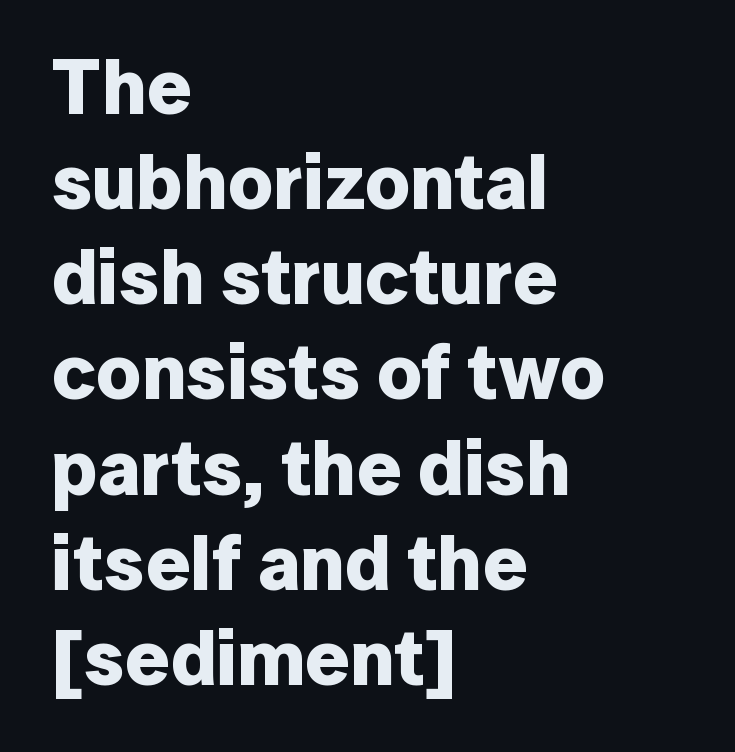
{"serif": "no", "italic": "no", "bold": "yes", "weight": "bold", "width": "normal", "stroke_contrast": "low", "x_height": "medium", "monospaced": "no", "underline": "no", "align": "left", "line_spacing_ratio": 1.22, "letter_spacing": "normal", "letter_spacing_em": 0.0, "glyph_px": 78}
